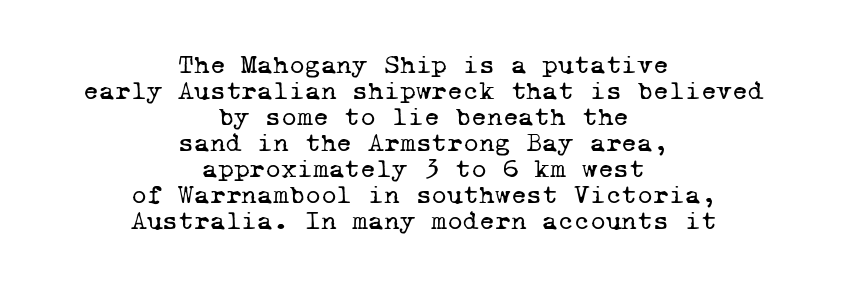
Each word holds together tightly as a unit, with standard inter-letter gaps. Horizontal alignment here is central, giving a formal, balanced look. Leading is clearly below the norm, producing a dense column. No letter is thick-stroked: the sample isn't bold. This rendering features lettering with no underline.
